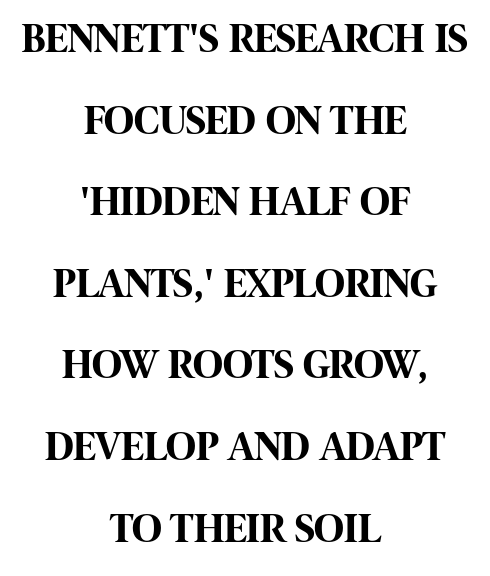
Q: Is the text bold? A: Yes.
Q: Is the text italic (slanted)? A: No, it is upright.
Q: Is the typeface a serif or a sans-serif typeface? A: Sans-serif.
Q: Is the text underlined? A: No.
Q: How is the paragraph aligned? A: Centered.
Q: Is the spacing between letters normal or unusually wide? A: Normal.
Q: Is the spacing between lines tight, normal or loose? A: Loose.
Q: Width (condensed, normal, or wide)? A: Condensed.
Q: Stroke contrast? A: High.
Q: x-height? A: Large.
Q: Monospaced? A: No.
